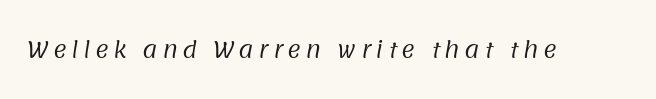
The letterforms sit at book weight or below. Caption: expanded tracking, letters set apart. No word sits above an underline.
